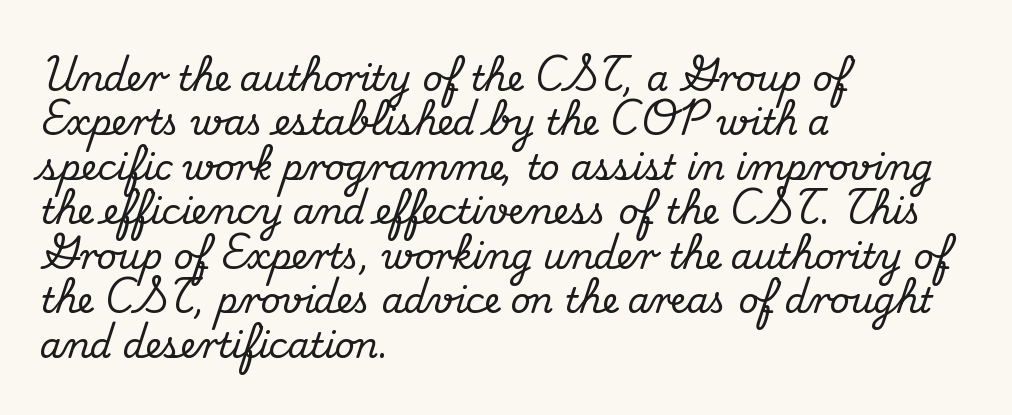
{"serif": "yes", "width": "normal", "stroke_contrast": "medium", "x_height": "small", "monospaced": "no", "underline": "no", "align": "left", "line_spacing": "normal", "line_spacing_ratio": 1.27, "letter_spacing": "normal", "letter_spacing_em": 0.0, "glyph_px": 35}
